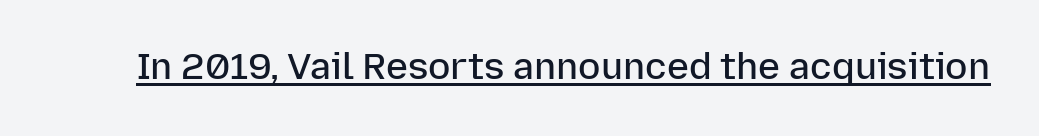
{"serif": "no", "italic": "no", "bold": "semi", "weight": "semibold", "width": "normal", "stroke_contrast": "low", "x_height": "medium", "monospaced": "no", "underline": "yes", "letter_spacing": "normal", "letter_spacing_em": 0.0, "glyph_px": 37}
